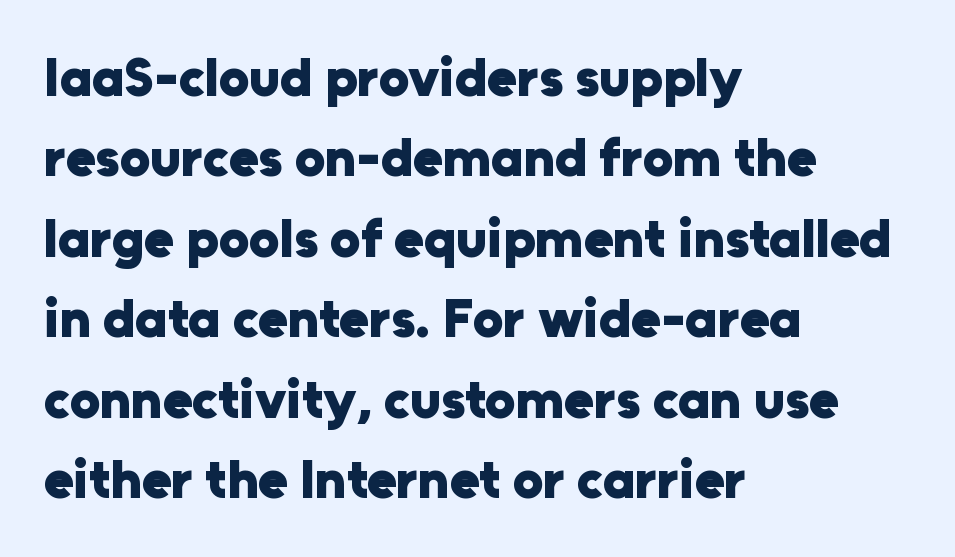
Q: Is the text bold? A: Yes.
Q: Is the text italic (slanted)? A: No, it is upright.
Q: Is the typeface a serif or a sans-serif typeface? A: Sans-serif.
Q: Is the text underlined? A: No.
Q: How is the paragraph aligned? A: Left-aligned.
Q: Is the spacing between letters normal or unusually wide? A: Normal.
Q: Is the spacing between lines tight, normal or loose? A: Normal.
Q: Width (condensed, normal, or wide)? A: Normal.
Q: Stroke contrast? A: Low.
Q: x-height? A: Medium.
Q: Monospaced? A: No.
